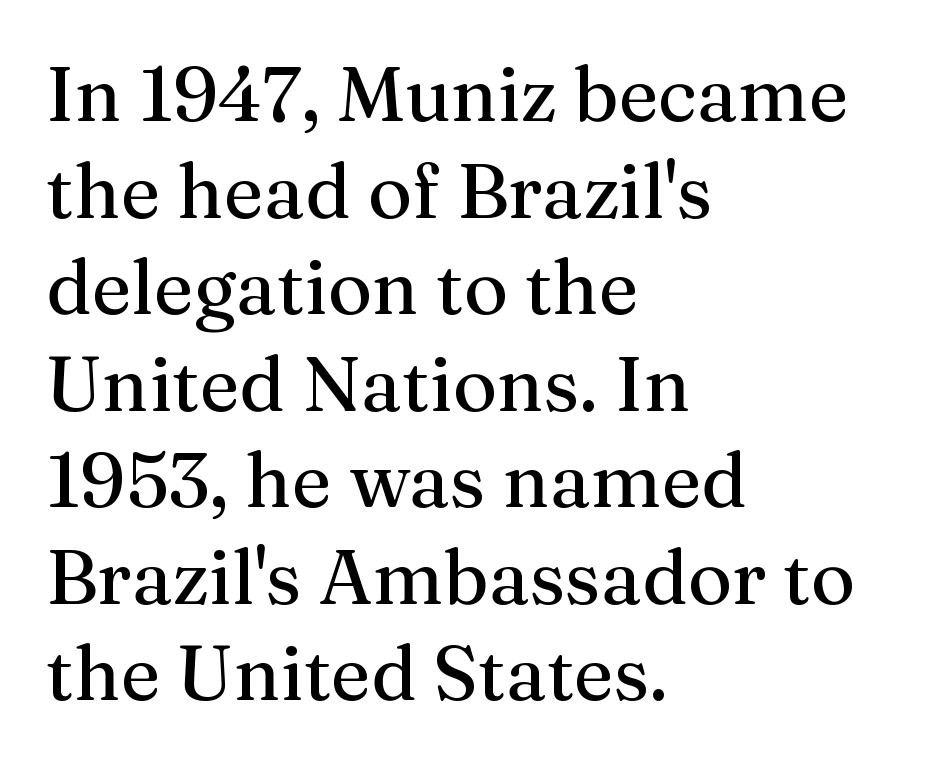
The image shows 76 px serif type, upright; set left-aligned, normal line spacing (1.27x), normal letter spacing, not underlined; medium stroke contrast and a medium x-height.
